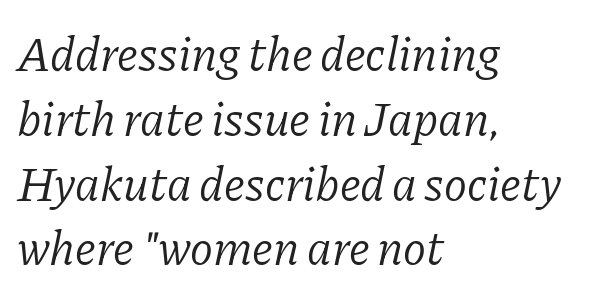
The glyphs in this specimen are seriffed. In terms of posture, this sample is oblique. Each letter keeps its own natural width here, so spacing adapts to shape. Normally led — the rows are evenly, conventionally spaced. Quick note: underline off.
